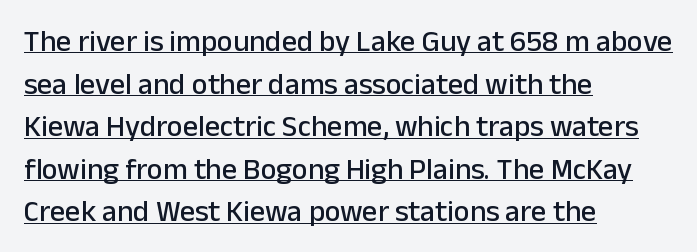
Here the designer chose a conventional face with non-uniform glyph widths. You can tell it's not italic because the verticals are truly vertical. No extra tracking has been applied to these lines. Emphasis is given by a line drawn under the lettering. Line spacing here is normal.
